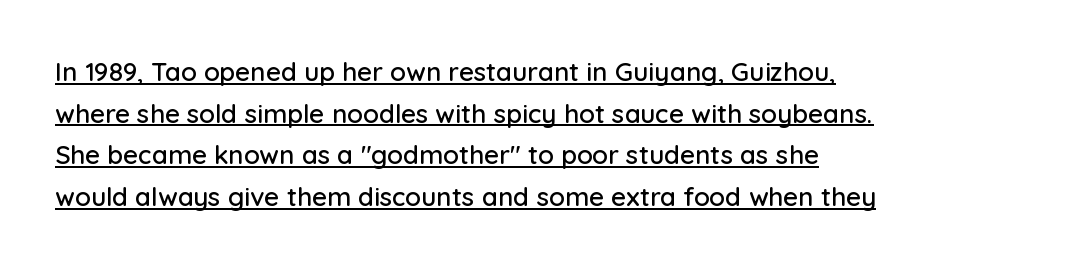
{"italic": "no", "underline": "yes", "align": "left", "line_spacing": "normal", "line_spacing_ratio": 1.6, "letter_spacing": "normal", "letter_spacing_em": 0.0, "glyph_px": 26}
